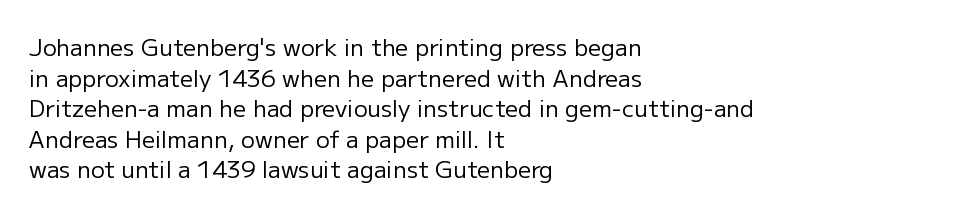
Q: Is the text bold? A: No.
Q: Is the text italic (slanted)? A: No, it is upright.
Q: Is the text underlined? A: No.
Q: How is the paragraph aligned? A: Left-aligned.
Q: Is the spacing between letters normal or unusually wide? A: Normal.
Q: Is the spacing between lines tight, normal or loose? A: Normal.
